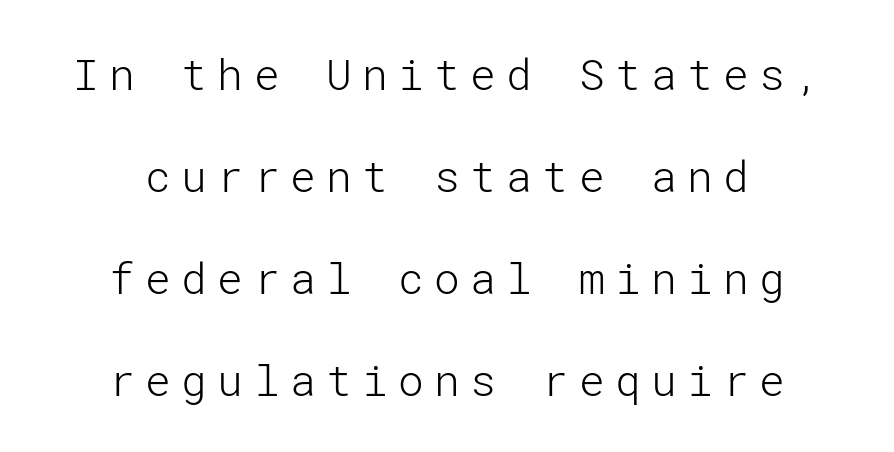
The image shows 43 px light sans-serif type, upright; set centered, loose line spacing (2.37x), unusually wide letter spacing (+0.24 em), not underlined; low stroke contrast and a medium x-height.
